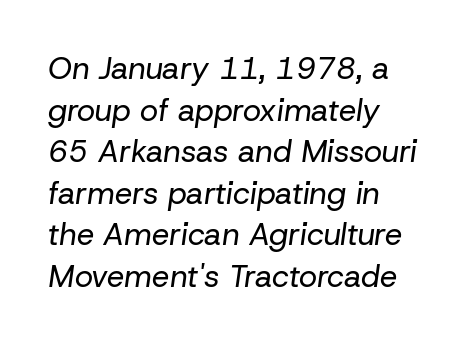
The image shows 31 px regular-weight type, italic (leaning right); set left-aligned, normal line spacing (1.34x), normal letter spacing, not underlined; low stroke contrast and a medium x-height.
